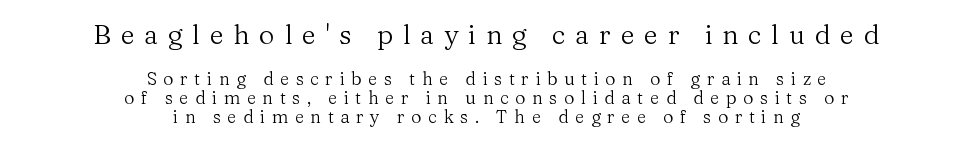
The image shows 27 px text type, upright; set centered, tight line spacing (1.05x), unusually wide letter spacing (+0.36 em), not underlined; the first (top) block is 1.5x larger.
